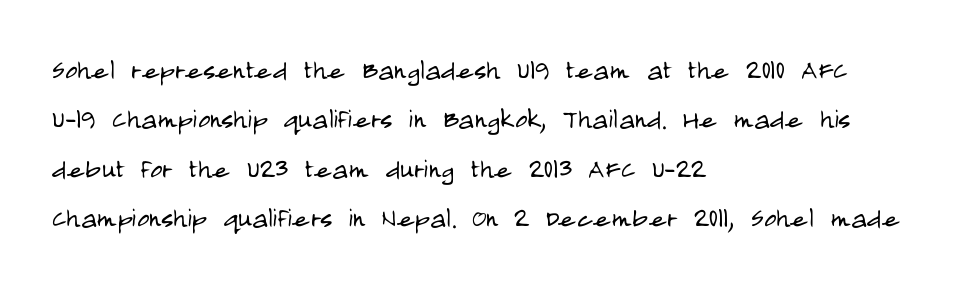
Q: Is the text bold? A: No.
Q: Is the text italic (slanted)? A: No, it is upright.
Q: Is the typeface a serif or a sans-serif typeface? A: Sans-serif.
Q: Is the text underlined? A: No.
Q: How is the paragraph aligned? A: Left-aligned.
Q: Is the spacing between letters normal or unusually wide? A: Normal.
Q: Is the spacing between lines tight, normal or loose? A: Normal.
Q: Width (condensed, normal, or wide)? A: Condensed.
Q: Stroke contrast? A: Low.
Q: x-height? A: Large.
Q: Monospaced? A: No.
